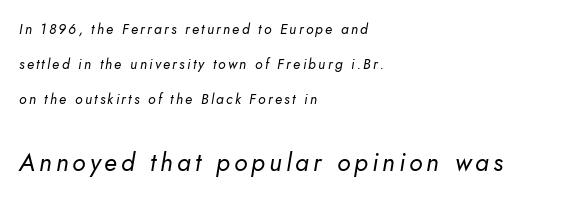
Rendered with sloped, italic letterforms. Horizontal alignment here is leftward, the default for most running prose. Is this a heavy cut? Hardly; it is regular or lighter. Decoration check: the copy has no underline. Airy leading.
